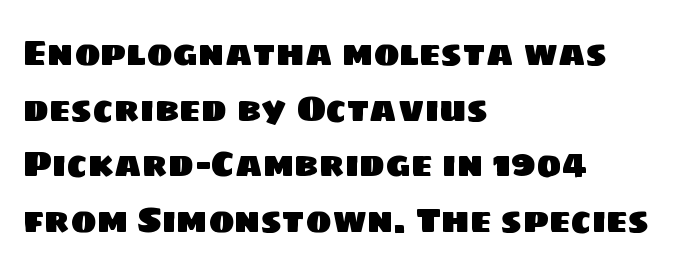
Q: Is the typeface a serif or a sans-serif typeface? A: Sans-serif.
Q: Is the text underlined? A: No.
Q: How is the paragraph aligned? A: Left-aligned.
Q: Is the spacing between letters normal or unusually wide? A: Normal.
Q: Is the spacing between lines tight, normal or loose? A: Normal.
Q: Width (condensed, normal, or wide)? A: Normal.
Q: Stroke contrast? A: Low.
Q: x-height? A: Large.
Q: Monospaced? A: No.
